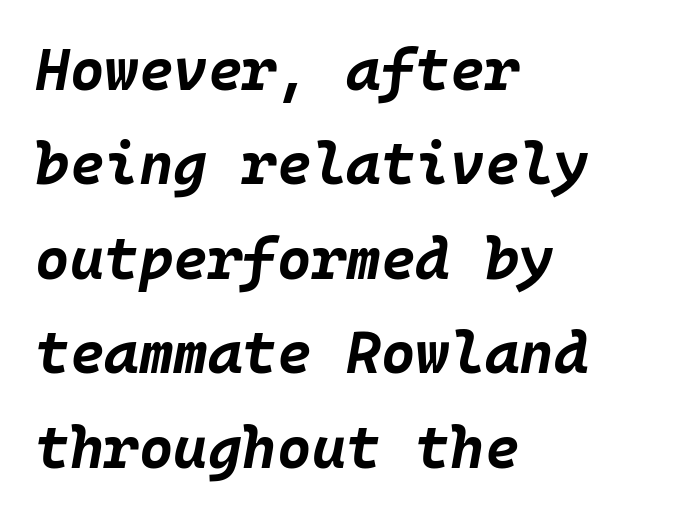
Q: Is the text bold? A: Yes.
Q: Is the text italic (slanted)? A: Yes, it leans right by about 10 degrees.
Q: Is the text underlined? A: No.
Q: How is the paragraph aligned? A: Left-aligned.
Q: Is the spacing between letters normal or unusually wide? A: Normal.
Q: Is the spacing between lines tight, normal or loose? A: Normal.
Q: Width (condensed, normal, or wide)? A: Normal.
Q: Stroke contrast? A: Low.
Q: x-height? A: Large.
